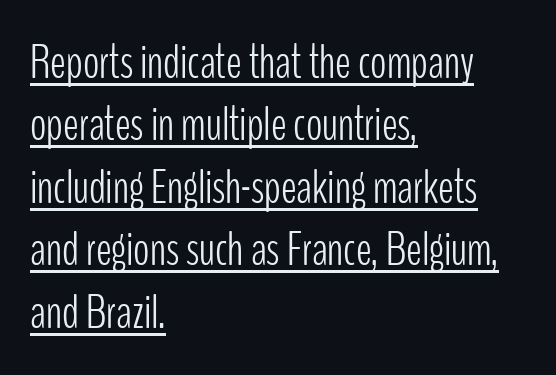
The image shows 48 px light, condensed sans-serif type, upright; set left-aligned, normal line spacing (1.3x), normal letter spacing, underlined; low stroke contrast and a medium x-height.
